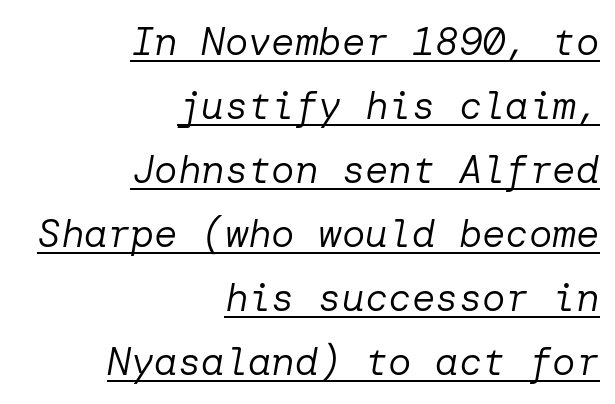
{"italic": "yes", "lean": "right", "slant_degrees": 10, "bold": "no", "weight": "regular", "width": "normal", "stroke_contrast": "low", "x_height": "medium", "underline": "yes", "align": "right", "line_spacing": "normal", "line_spacing_ratio": 1.64, "letter_spacing": "normal", "letter_spacing_em": 0.0, "glyph_px": 39}
